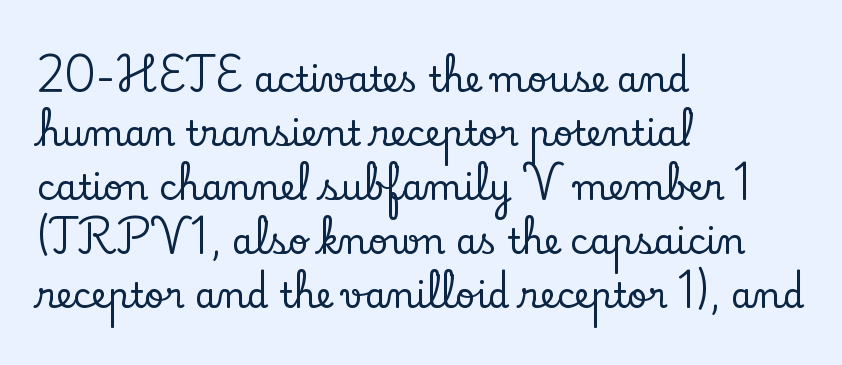
What kind of face is this? One with serifs. A typesetter would call this proportional, since set widths differ per character. The words here are not underlined. The letters stand straight up with perfectly vertical stems. The tracking reads as untouched default to a designer's eye. Does the copy run flush right? No — it runs flush left.
